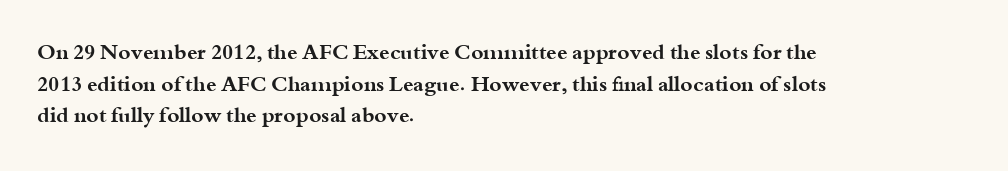
The image shows 21 px bold type, upright; set left-aligned, normal line spacing (1.51x), normal letter spacing, not underlined.
